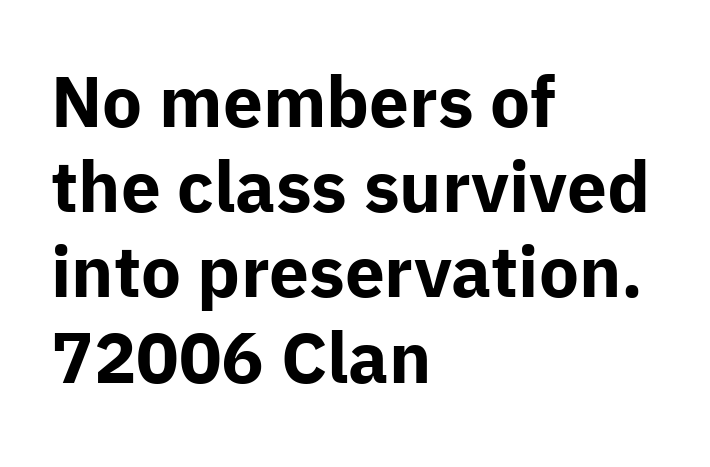
Q: Is the text bold? A: Yes.
Q: Is the text italic (slanted)? A: No, it is upright.
Q: Is the typeface a serif or a sans-serif typeface? A: Sans-serif.
Q: Is the text underlined? A: No.
Q: How is the paragraph aligned? A: Left-aligned.
Q: Is the spacing between letters normal or unusually wide? A: Normal.
Q: Width (condensed, normal, or wide)? A: Normal.
Q: Stroke contrast? A: Low.
Q: x-height? A: Medium.
Q: Monospaced? A: No.
